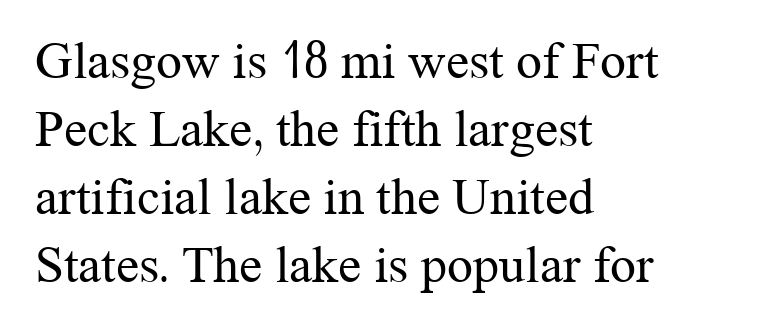
Q: Is the text bold? A: No.
Q: Is the text italic (slanted)? A: No, it is upright.
Q: Is the typeface a serif or a sans-serif typeface? A: Serif.
Q: Is the text underlined? A: No.
Q: How is the paragraph aligned? A: Left-aligned.
Q: Is the spacing between letters normal or unusually wide? A: Normal.
Q: Is the spacing between lines tight, normal or loose? A: Normal.
Q: Width (condensed, normal, or wide)? A: Normal.
Q: Stroke contrast? A: Medium.
Q: x-height? A: Medium.
Q: Monospaced? A: No.
